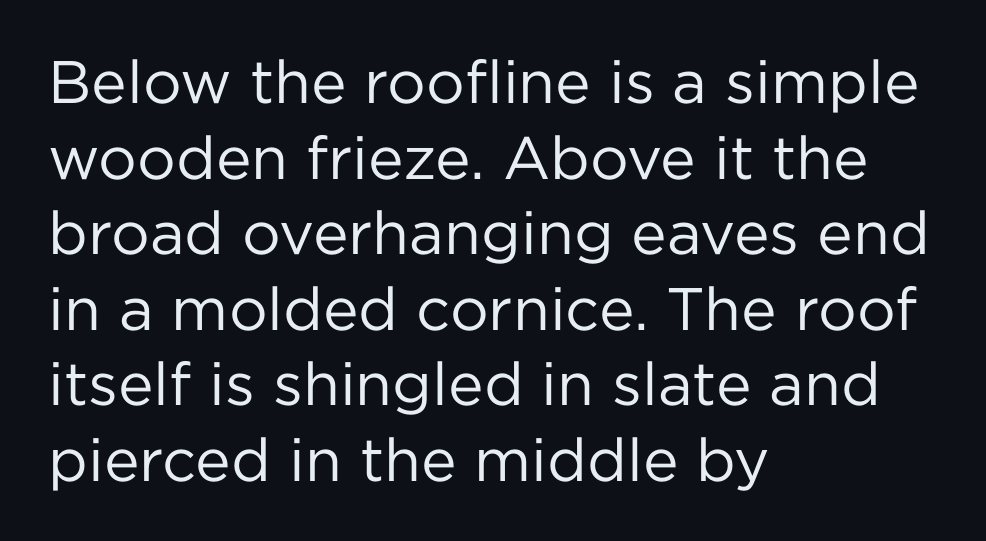
Q: Is the text bold? A: No.
Q: Is the text italic (slanted)? A: No, it is upright.
Q: Is the typeface a serif or a sans-serif typeface? A: Sans-serif.
Q: Is the text underlined? A: No.
Q: How is the paragraph aligned? A: Left-aligned.
Q: Is the spacing between letters normal or unusually wide? A: Normal.
Q: Is the spacing between lines tight, normal or loose? A: Normal.
Q: Width (condensed, normal, or wide)? A: Normal.
Q: Stroke contrast? A: Low.
Q: x-height? A: Medium.
Q: Monospaced? A: No.
